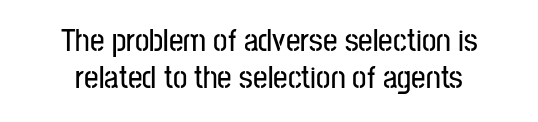
Unlike a traditional serif, this face leaves its strokes unadorned. Anything drawn beneath the words? Only blank space. The rag falls on both sides of this text block equally. Every character sits straight up, as roman type does. The face used here is proportionally spaced, like ordinary book or web type. The horizontal fit of the characters is conventional and even.
